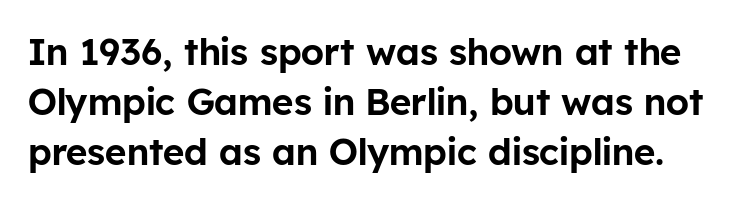
{"serif": "no", "italic": "no", "width": "normal", "stroke_contrast": "low", "x_height": "medium", "monospaced": "no", "underline": "no", "line_spacing": "normal", "line_spacing_ratio": 1.35, "letter_spacing": "normal", "letter_spacing_em": 0.0, "glyph_px": 37}
